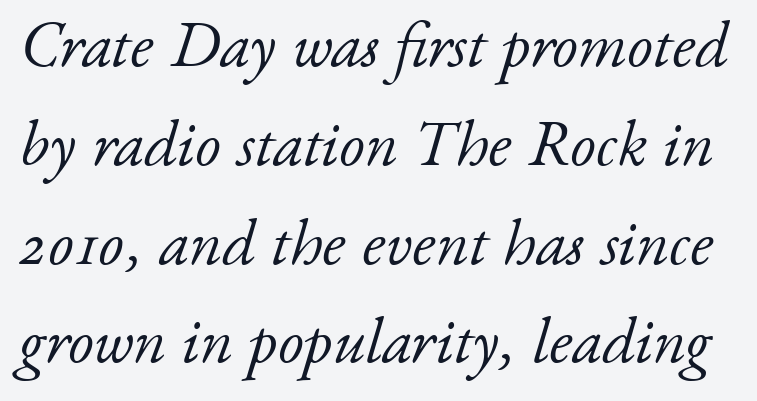
Is the letter spacing exaggerated? No — it looks like the ordinary default. If you measured baseline to baseline, you'd find a middling distance. Spacing verdict: proportional, widths tailored to each character. The weight tops out at a normal text grade. An italicized treatment has been applied to the whole sample.
